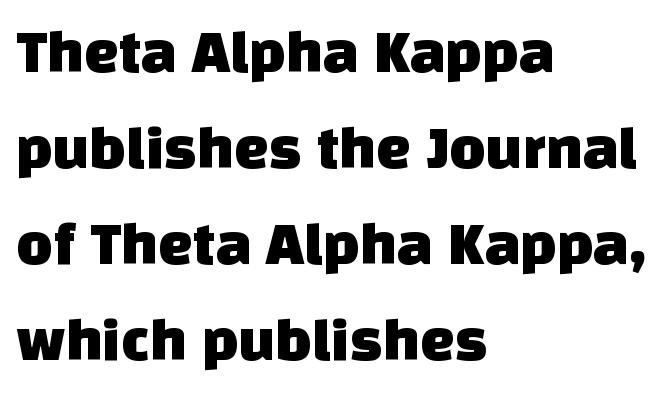
Type without underlining. Honestly, the letter spacing is just normal — you wouldn't notice it. The rag falls on the right side of this text block. The face used here is proportionally spaced, like ordinary book or web type.
